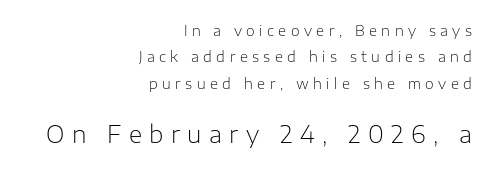
{"italic": "no", "bold": "no", "underline": "no", "align": "right", "line_spacing_ratio": 1.89, "letter_spacing": "wide", "letter_spacing_em": 0.32, "larger_block": "second", "size_ratio": 1.64, "glyph_px": 23}
